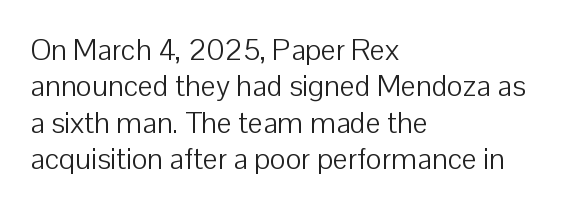
{"serif": "no", "italic": "no", "bold": "no", "weight": "light", "width": "normal", "stroke_contrast": "low", "x_height": "medium", "monospaced": "no", "underline": "no", "align": "left", "line_spacing_ratio": 1.21, "letter_spacing": "normal", "letter_spacing_em": 0.0, "glyph_px": 30}
